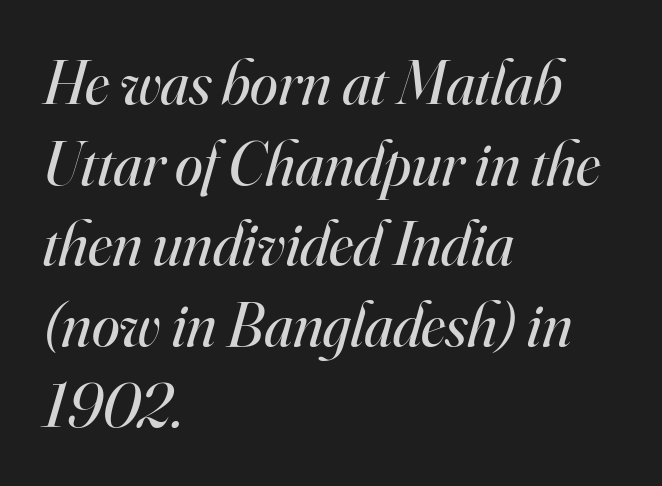
Is the letter spacing exaggerated? No — it looks like the ordinary default. This sample uses a serif face. Check the space under the baseline: it is left empty. Posture: slanted. The lines sit at an ordinary, default distance from one another.
